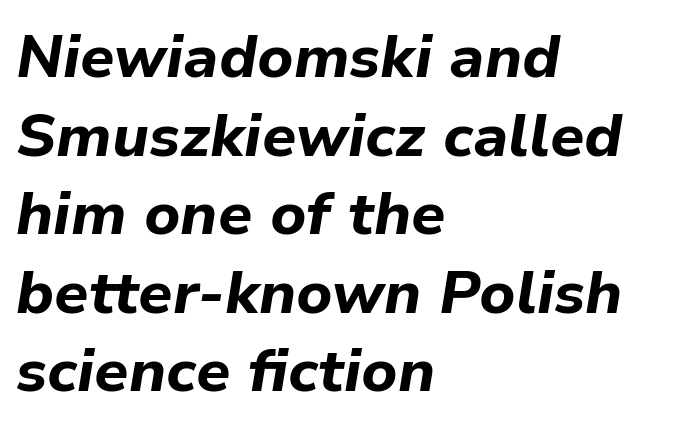
The image shows 60 px bold type, italic (leaning right); set left-aligned, normal line spacing (1.31x), normal letter spacing, not underlined; low stroke contrast and a medium x-height.
